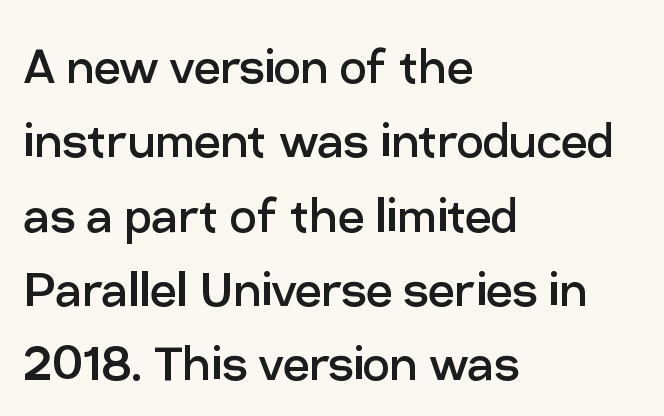
Q: Is the text bold? A: No.
Q: Is the text italic (slanted)? A: No, it is upright.
Q: Is the typeface a serif or a sans-serif typeface? A: Sans-serif.
Q: Is the text underlined? A: No.
Q: How is the paragraph aligned? A: Left-aligned.
Q: Is the spacing between letters normal or unusually wide? A: Normal.
Q: Is the spacing between lines tight, normal or loose? A: Normal.
Q: Width (condensed, normal, or wide)? A: Normal.
Q: Stroke contrast? A: Low.
Q: x-height? A: Medium.
Q: Monospaced? A: No.
